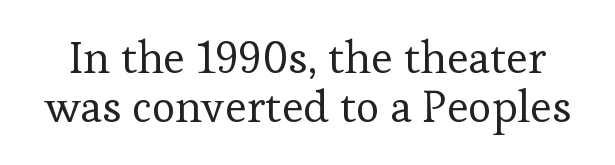
{"serif": "yes", "italic": "no", "bold": "no", "weight": "regular", "width": "normal", "stroke_contrast": "low", "x_height": "medium", "monospaced": "no", "underline": "no", "line_spacing": "tight", "line_spacing_ratio": 1.09, "letter_spacing": "normal", "letter_spacing_em": 0.0, "glyph_px": 45}
